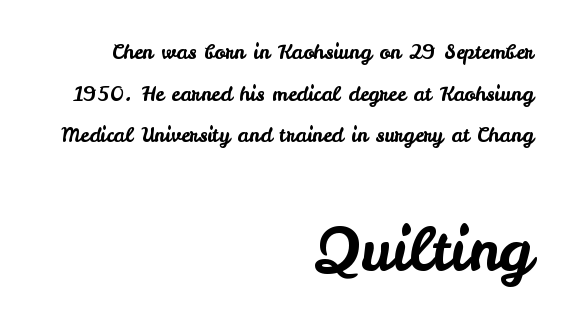
The image shows 59 px sans-serif type; set right-aligned, loose line spacing (2.08x), normal letter spacing, not underlined; the second (bottom) block is 2.95x larger; low stroke contrast and a small x-height.
